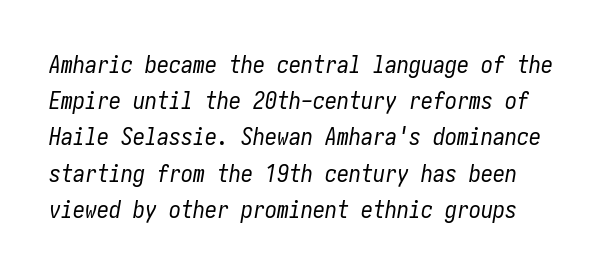
The image shows 24 px text type, italic (leaning right); set normal line spacing (1.51x), normal letter spacing, not underlined.
